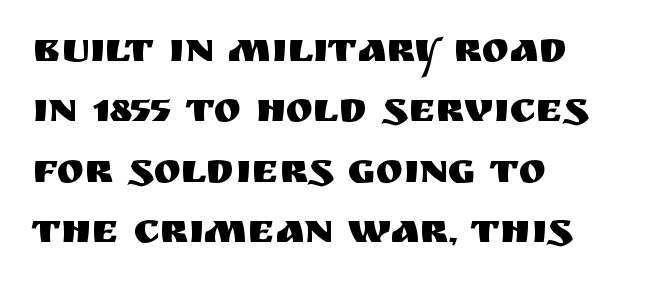
Q: Is the text italic (slanted)? A: No, it is upright.
Q: Is the typeface a serif or a sans-serif typeface? A: Sans-serif.
Q: Is the text underlined? A: No.
Q: How is the paragraph aligned? A: Left-aligned.
Q: Is the spacing between letters normal or unusually wide? A: Normal.
Q: Is the spacing between lines tight, normal or loose? A: Normal.
Q: Width (condensed, normal, or wide)? A: Normal.
Q: Stroke contrast? A: Medium.
Q: x-height? A: Large.
Q: Monospaced? A: No.
